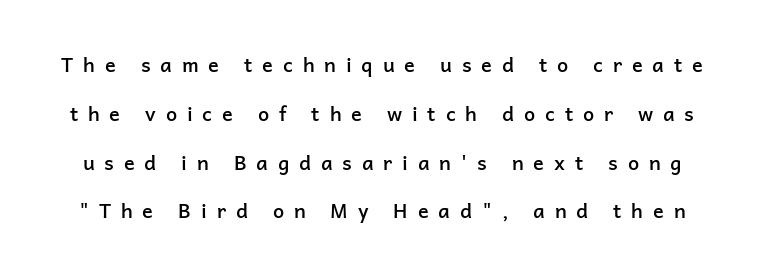
Look at the stroke-to-counter ratio: somewhat heavy, a semibold. These lines have a slow, spaced-out rhythm from letter to letter. Letters rest on an invisible, unmarked baseline. In terms of leading, this rendering errs on the spacious side.
